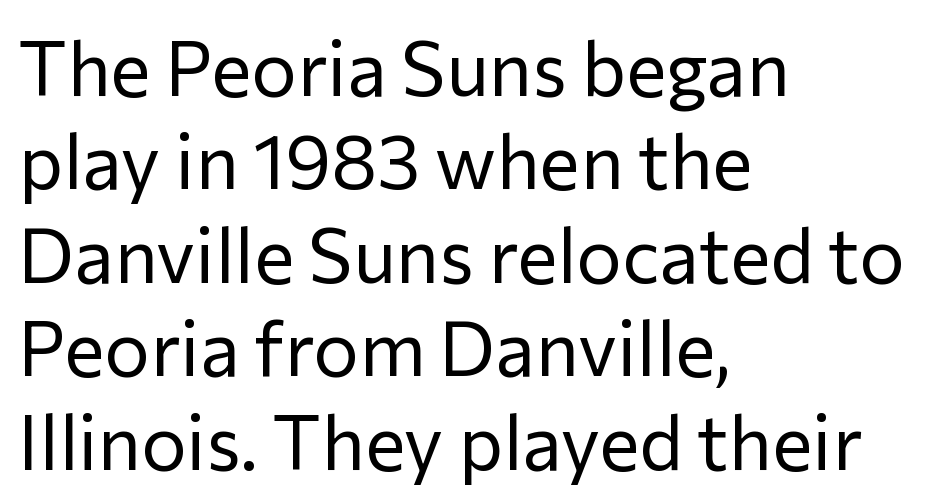
Q: Is the text bold? A: No.
Q: Is the text italic (slanted)? A: No, it is upright.
Q: Is the typeface a serif or a sans-serif typeface? A: Sans-serif.
Q: Is the text underlined? A: No.
Q: How is the paragraph aligned? A: Left-aligned.
Q: Is the spacing between letters normal or unusually wide? A: Normal.
Q: Width (condensed, normal, or wide)? A: Normal.
Q: Stroke contrast? A: Low.
Q: x-height? A: Medium.
Q: Monospaced? A: No.
